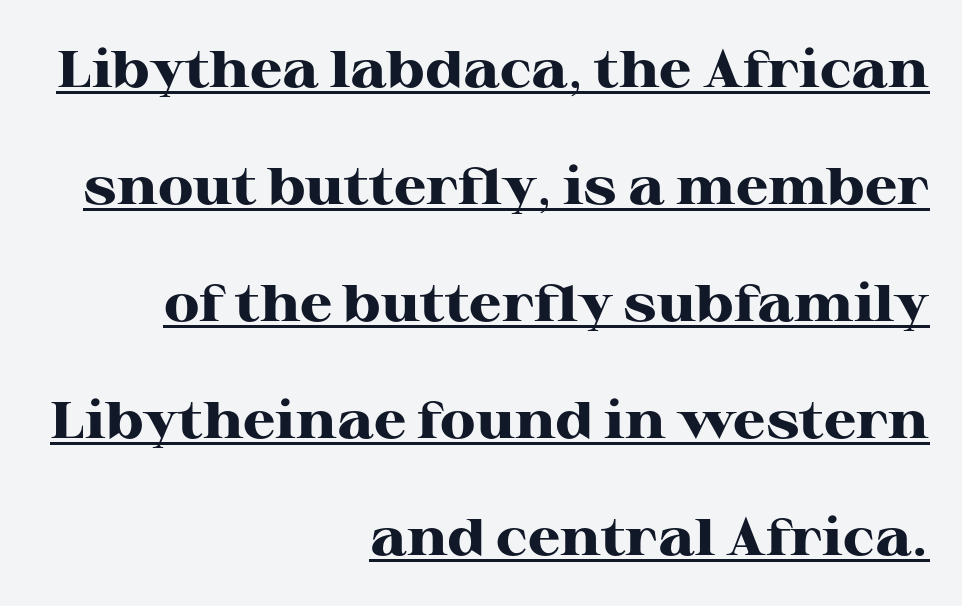
{"serif": "yes", "italic": "no", "bold": "yes", "weight": "heavy", "width": "wide", "stroke_contrast": "high", "x_height": "medium", "monospaced": "no", "underline": "yes", "align": "right", "line_spacing": "loose", "line_spacing_ratio": 2.25, "letter_spacing": "normal", "letter_spacing_em": 0.0, "glyph_px": 52}
